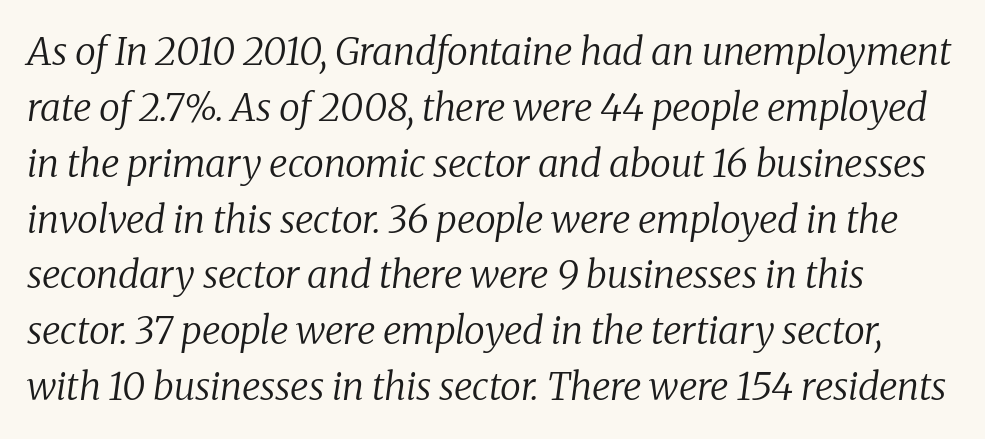
The whole block is typeset with a tilt. You can tell from the footed stems that serif type was used. The tracking reads as untouched default to a designer's eye. On a weight scale, this lands at 450 or below. The lines sit at an ordinary, default distance from one another. Nobody drew a line under any word here.
